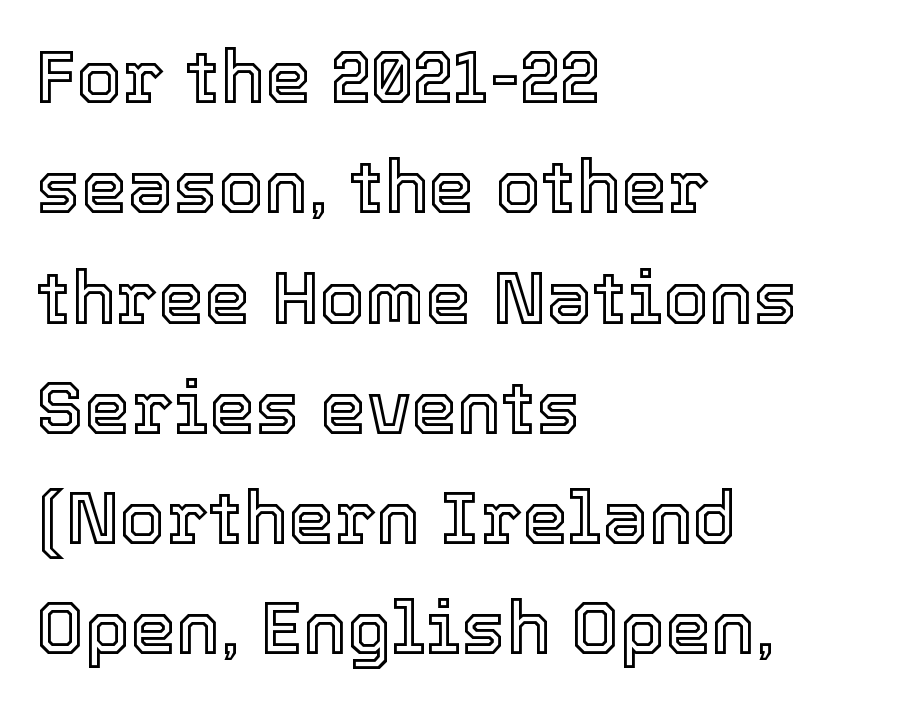
The image shows 74 px text type, upright; set left-aligned, normal line spacing (1.49x), normal letter spacing, not underlined; a medium x-height.
